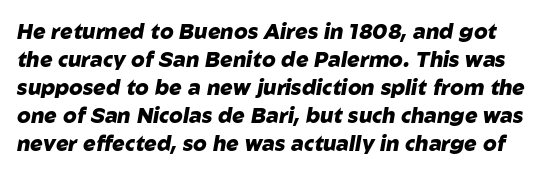
The image shows 21 px bold type, italic (leaning right); set normal line spacing (1.33x), normal letter spacing, not underlined.
